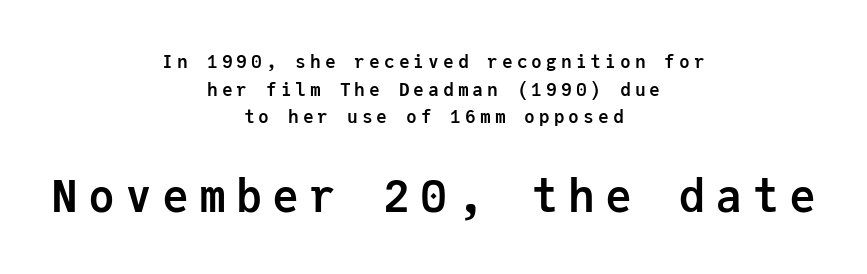
{"serif": "no", "italic": "no", "bold": "yes", "weight": "semibold", "width": "normal", "stroke_contrast": "low", "x_height": "medium", "monospaced": "yes", "underline": "no", "align": "center", "line_spacing": "normal", "line_spacing_ratio": 1.54, "letter_spacing": "wide", "letter_spacing_em": 0.22, "larger_block": "second", "size_ratio": 2.5, "glyph_px": 45}
